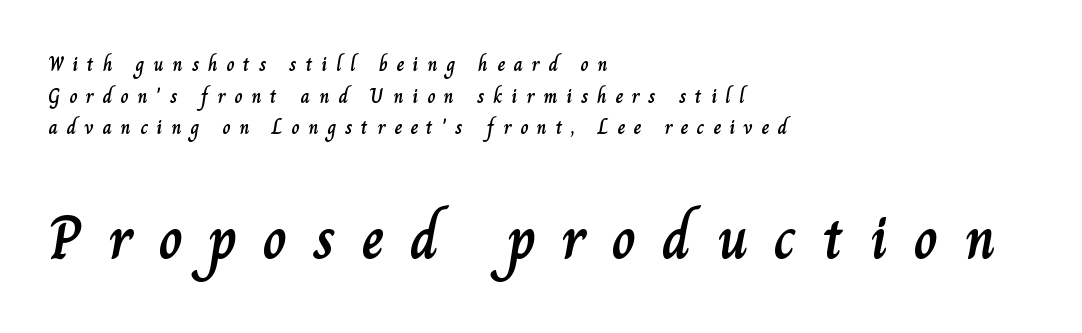
Q: Is the text italic (slanted)? A: Yes.
Q: Is the text underlined? A: No.
Q: How is the paragraph aligned? A: Left-aligned.
Q: Is the spacing between letters normal or unusually wide? A: Unusually wide.
Q: Is the spacing between lines tight, normal or loose? A: Normal.
Q: Which block of text is set in a larger size, the first (top) or the second (bottom)? A: The second (bottom) one.
Q: Width (condensed, normal, or wide)? A: Normal.
Q: Stroke contrast? A: Low.
Q: x-height? A: Small.
Q: Monospaced? A: No.
